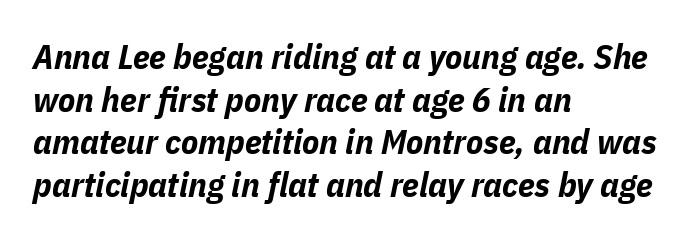
Q: Is the text bold? A: Yes.
Q: Is the text italic (slanted)? A: Yes, it leans right by about 11 degrees.
Q: Is the text underlined? A: No.
Q: How is the paragraph aligned? A: Left-aligned.
Q: Is the spacing between letters normal or unusually wide? A: Normal.
Q: Width (condensed, normal, or wide)? A: Condensed.
Q: Stroke contrast? A: Low.
Q: x-height? A: Medium.
Q: Monospaced? A: No.
